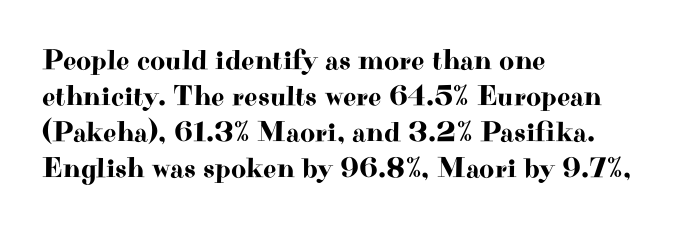
The image shows 29 px wide serif type, upright; set left-aligned, line spacing 1.24x, normal letter spacing, not underlined; high stroke contrast and a small x-height.
